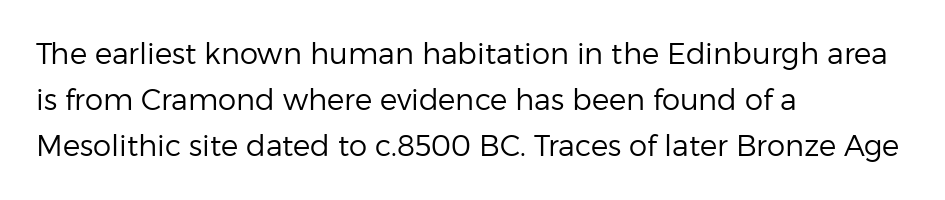
Clear beneath every line of the passage. Which margin do the lines hug? The left one — the right edge is uneven. Each letter keeps its own natural width here, so spacing adapts to shape. Is the stroke heavy? The answer is a plain regular-or-lighter.
